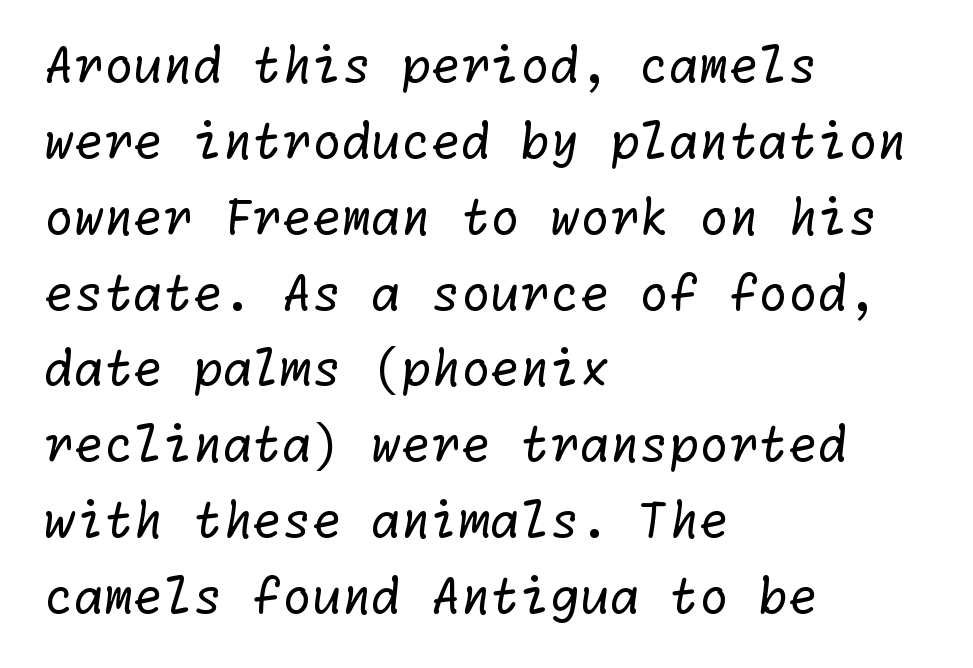
Q: Is the text bold? A: No.
Q: Is the typeface a serif or a sans-serif typeface? A: Sans-serif.
Q: Is the text underlined? A: No.
Q: How is the paragraph aligned? A: Left-aligned.
Q: Is the spacing between letters normal or unusually wide? A: Normal.
Q: Is the spacing between lines tight, normal or loose? A: Normal.
Q: Width (condensed, normal, or wide)? A: Normal.
Q: Stroke contrast? A: Low.
Q: x-height? A: Medium.
